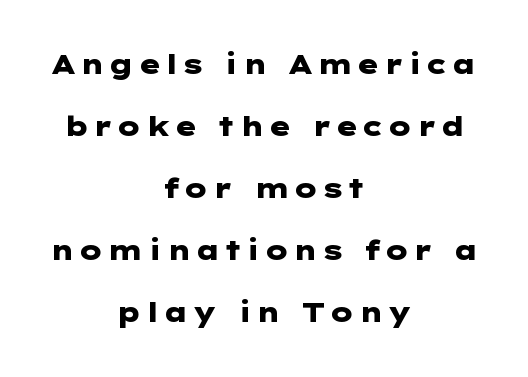
Q: Is the text bold? A: Yes.
Q: Is the text italic (slanted)? A: No, it is upright.
Q: Is the text underlined? A: No.
Q: How is the paragraph aligned? A: Centered.
Q: Is the spacing between lines tight, normal or loose? A: Loose.
